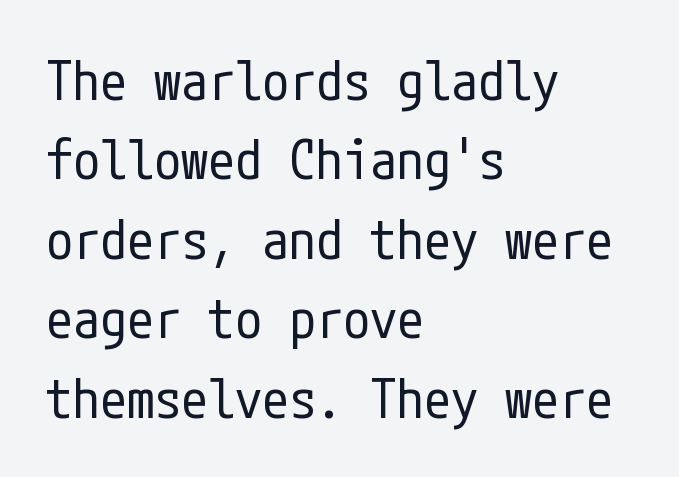
If you measured baseline to baseline, you'd find a middling distance. All the whitespace from short lines collects on the right. Ink coverage per letter is moderate at most. The characters display no serif detailing; their extremities are plain. Students, note that the glyphs here touch the page at normal intervals. Underline: absent.
